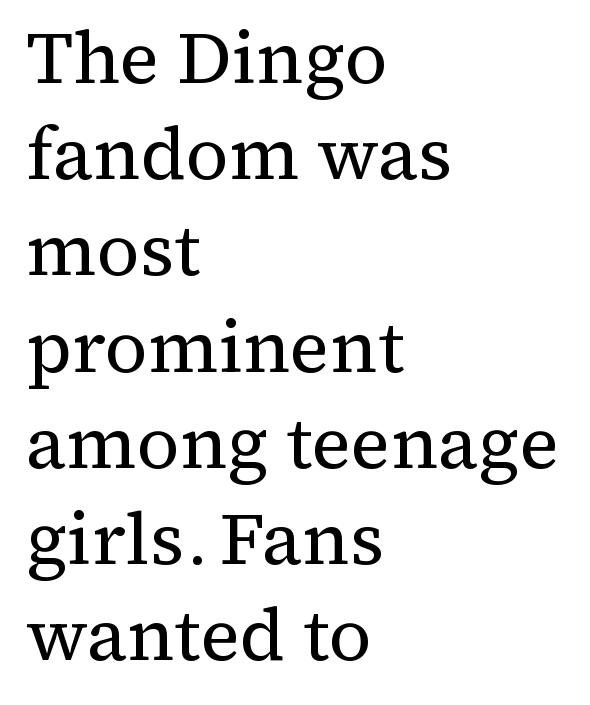
The image shows 74 px regular-weight serif type, upright; set left-aligned, normal line spacing (1.3x), normal letter spacing, not underlined; medium stroke contrast and a medium x-height.
